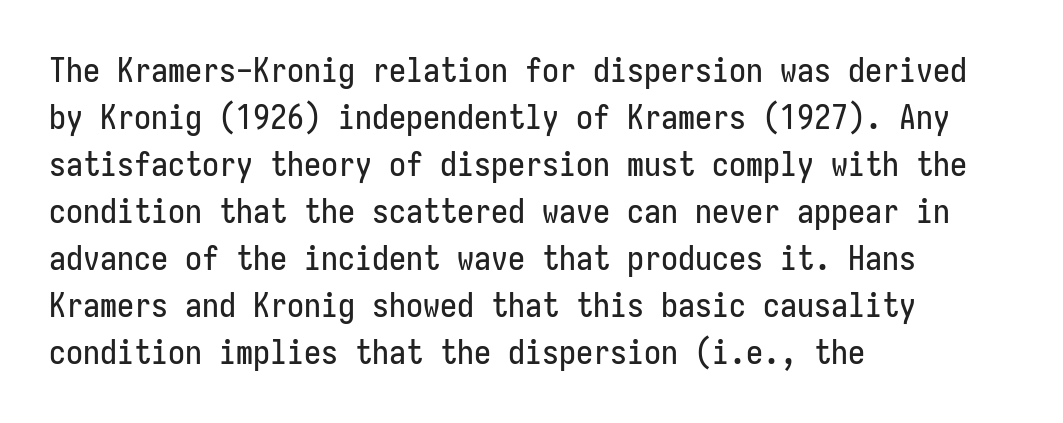
Each letter, wide or thin by design, is forced into the same width here. The rendering anchors every line to the left-hand side. Words appear dense and cohesive because spacing is normal. The specimen reads as upright at a glance. The passage shown stacks its lines at a standard gap.
